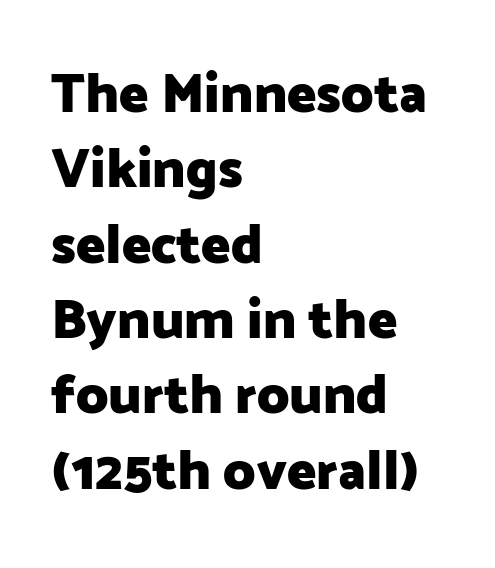
{"serif": "no", "italic": "no", "bold": "yes", "weight": "heavy", "width": "normal", "stroke_contrast": "low", "x_height": "medium", "monospaced": "no", "underline": "no", "align": "left", "line_spacing": "normal", "line_spacing_ratio": 1.37, "letter_spacing": "normal", "letter_spacing_em": 0.0, "glyph_px": 55}
